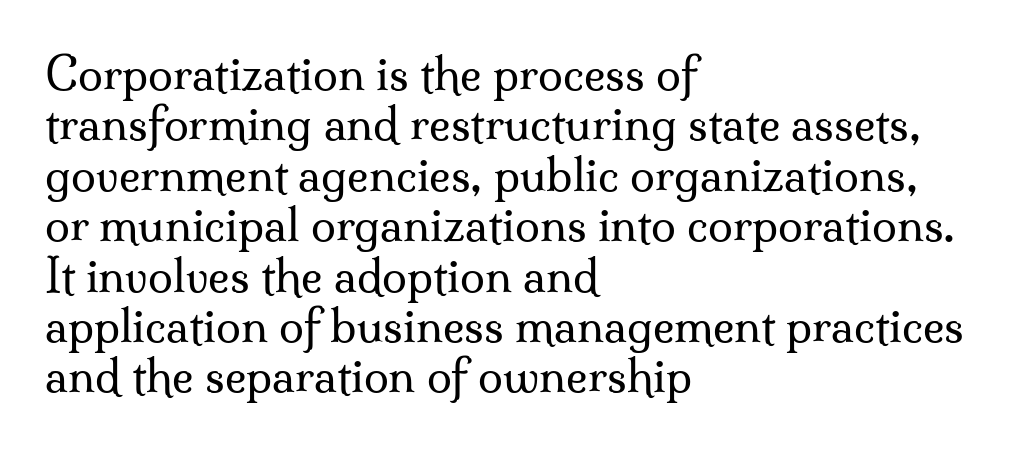
Stroke thickness stays within the range of a standard reading face or lighter. Tracking value appears to be zero — textbook default spacing. These lines are rendered in a variable-pitch font. This sample is left-justified, so line endings fall wherever the words run out. This is the regular roman posture of the typeface.
